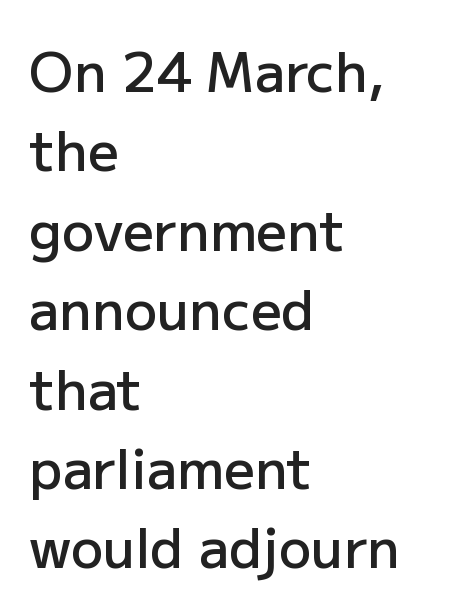
The image shows 54 px semibold sans-serif type, upright; set left-aligned, normal line spacing (1.47x), normal letter spacing, not underlined; low stroke contrast and a medium x-height.
